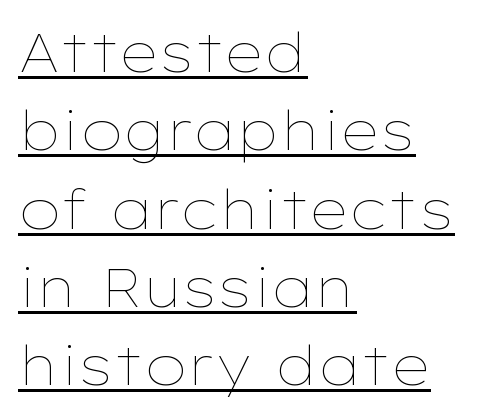
The image shows 54 px thin, wide type, upright; set left-aligned, normal line spacing (1.45x), normal letter spacing, underlined; low stroke contrast and a medium x-height.
